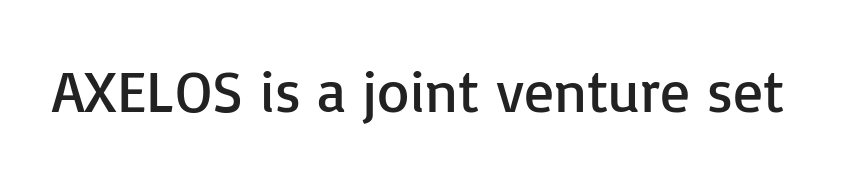
{"serif": "no", "italic": "no", "bold": "no", "weight": "regular", "width": "normal", "stroke_contrast": "low", "x_height": "medium", "monospaced": "no", "underline": "no", "letter_spacing": "normal", "letter_spacing_em": 0.0, "glyph_px": 59}
